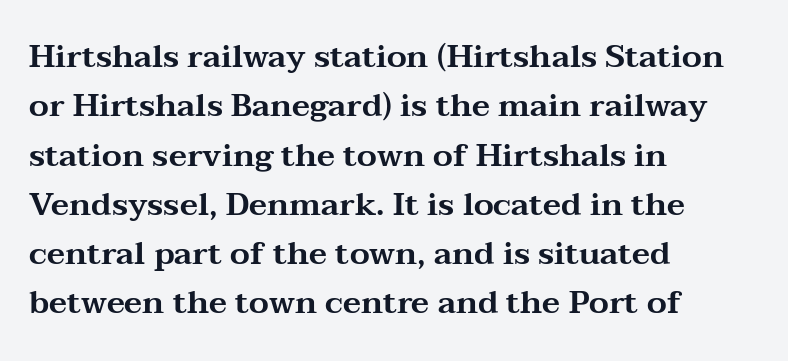
Q: Is the text italic (slanted)? A: No, it is upright.
Q: Is the typeface a serif or a sans-serif typeface? A: Serif.
Q: Is the text underlined? A: No.
Q: How is the paragraph aligned? A: Left-aligned.
Q: Is the spacing between letters normal or unusually wide? A: Normal.
Q: Is the spacing between lines tight, normal or loose? A: Normal.
Q: Width (condensed, normal, or wide)? A: Wide.
Q: Stroke contrast? A: Medium.
Q: x-height? A: Medium.
Q: Monospaced? A: No.
